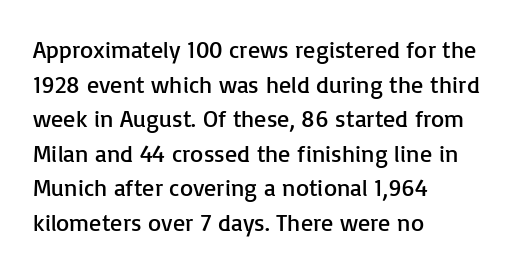
The image shows 24 px text type, upright; set left-aligned, normal line spacing (1.44x), normal letter spacing, not underlined.
